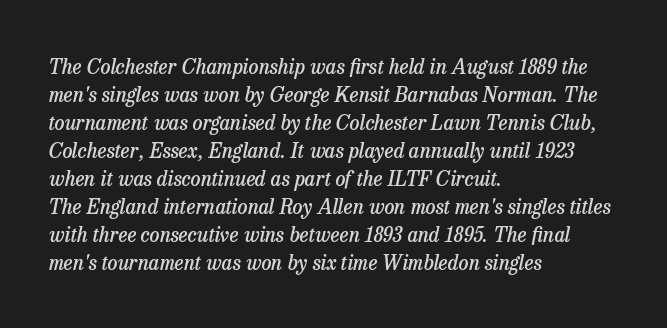
These lines stack with their left ends in a neat column. This sample uses plain, unmodified letter spacing. Leading: standard. Quick note: italic.
